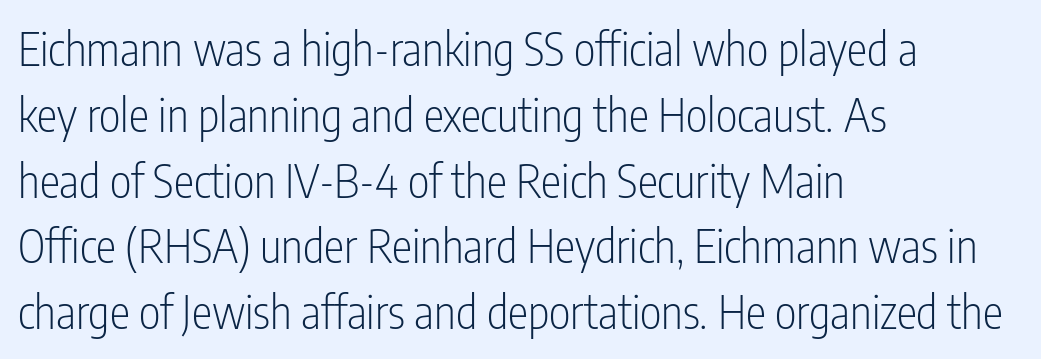
The image shows 46 px light, condensed sans-serif type, upright; set left-aligned, normal line spacing (1.43x), normal letter spacing, not underlined; low stroke contrast and a medium x-height.
